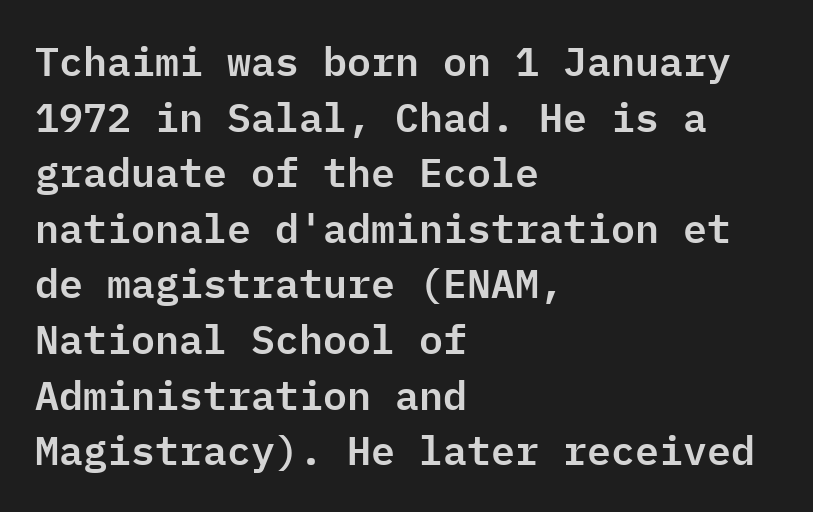
{"serif": "no", "italic": "no", "width": "normal", "stroke_contrast": "low", "x_height": "medium", "monospaced": "yes", "underline": "no", "align": "left", "line_spacing": "normal", "line_spacing_ratio": 1.39, "letter_spacing": "normal", "letter_spacing_em": 0.0, "glyph_px": 40}
